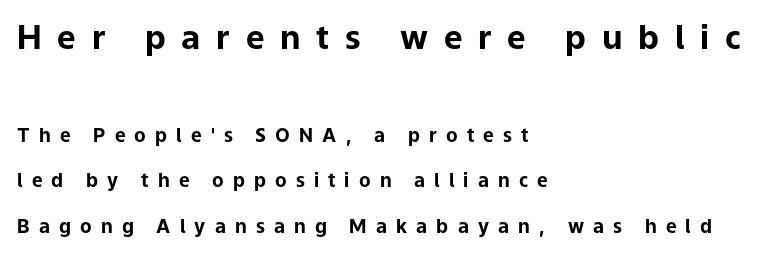
The image shows 33 px bold sans-serif type, upright; set left-aligned, loose line spacing (2.4x), unusually wide letter spacing (+0.48 em), not underlined; the first (top) block is 1.74x larger; low stroke contrast and a medium x-height.
